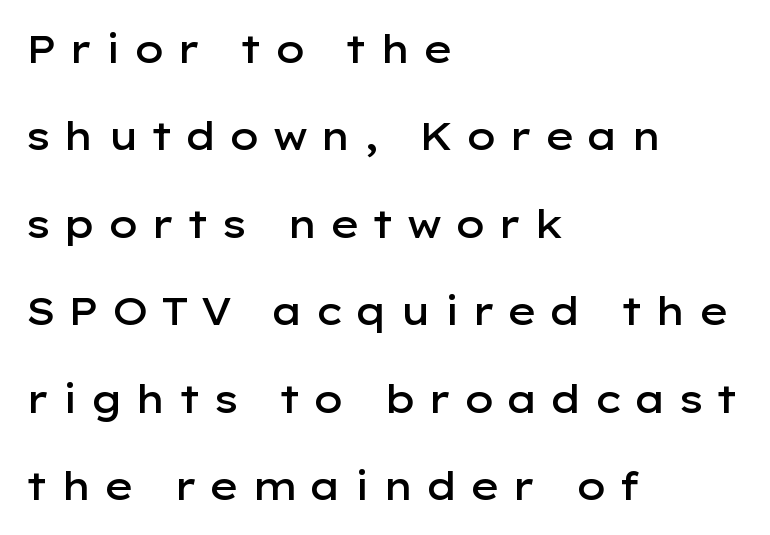
Looks like regular typesetting: each glyph gets only the width it needs. Reading down the column, the eye jumps a long way to each next line. The specimen omits any rule beneath the text block's lines. Students, note that the glyphs here are deliberately spaced far apart. This rendering employs a face without finishing strokes, i.e., a sans-serif. Posture: vertical.
